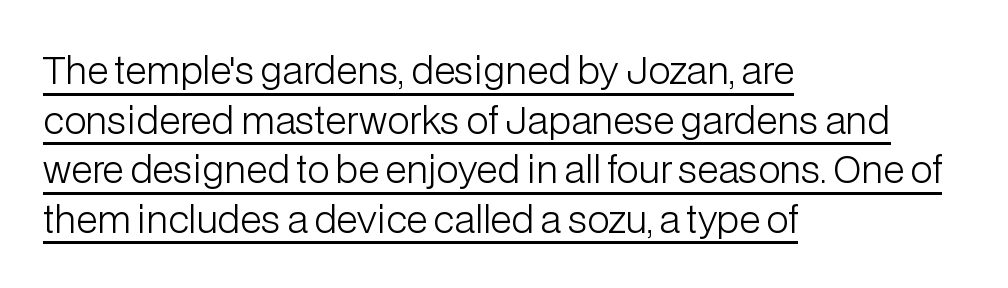
Q: Is the text bold? A: No.
Q: Is the text italic (slanted)? A: No, it is upright.
Q: Is the typeface a serif or a sans-serif typeface? A: Sans-serif.
Q: Is the text underlined? A: Yes.
Q: How is the paragraph aligned? A: Left-aligned.
Q: Is the spacing between letters normal or unusually wide? A: Normal.
Q: Is the spacing between lines tight, normal or loose? A: Normal.
Q: Width (condensed, normal, or wide)? A: Normal.
Q: Stroke contrast? A: Low.
Q: x-height? A: Medium.
Q: Monospaced? A: No.
